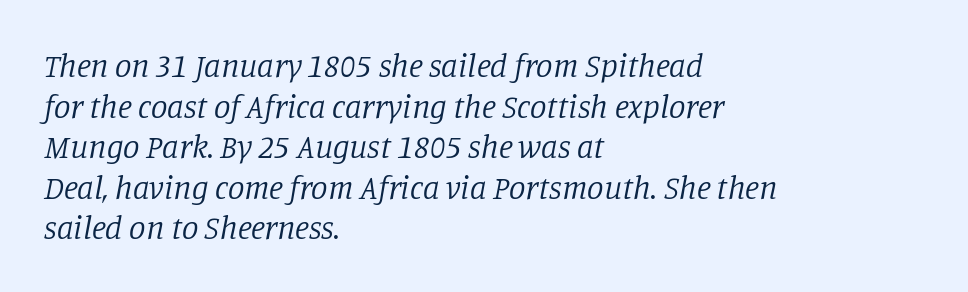
{"serif": "yes", "italic": "yes", "lean": "right", "slant_degrees": 11, "bold": "no", "weight": "regular", "width": "normal", "stroke_contrast": "low", "x_height": "large", "monospaced": "no", "underline": "no", "align": "left", "line_spacing_ratio": 1.23, "letter_spacing": "normal", "letter_spacing_em": 0.0, "glyph_px": 33}
